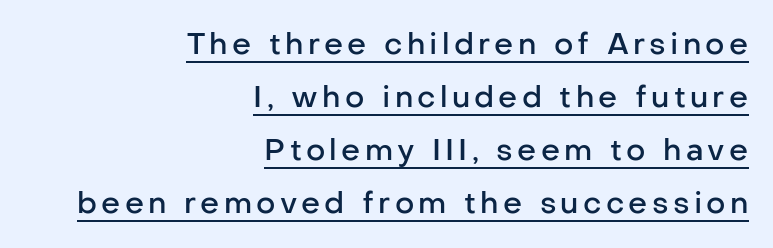
{"serif": "no", "italic": "no", "bold": "semi", "weight": "semibold", "width": "normal", "stroke_contrast": "low", "x_height": "medium", "monospaced": "no", "underline": "yes", "align": "right", "line_spacing_ratio": 1.77, "glyph_px": 30}
